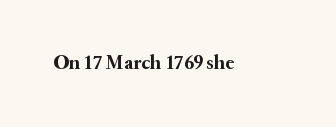
The rendering keeps characters at their native spacing. Underlining? Definitely not there. Nope, not italic — everything's standing straight. Set as a true bold cut, around the 700 mark.
